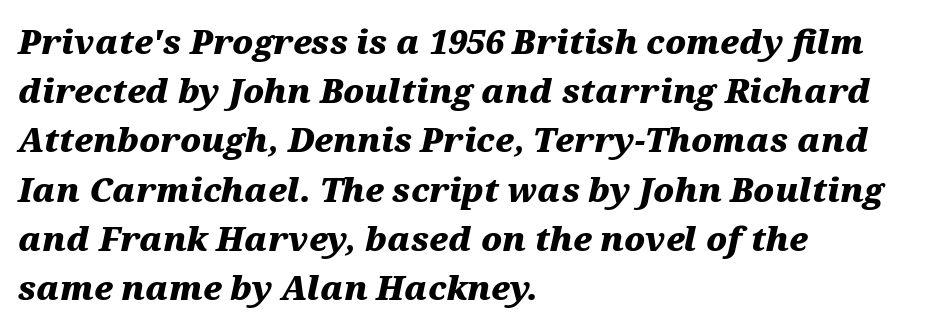
{"italic": "yes", "lean": "right", "slant_degrees": 12, "bold": "yes", "weight": "heavy", "width": "wide", "stroke_contrast": "medium", "x_height": "medium", "monospaced": "no", "underline": "no", "align": "left", "line_spacing": "normal", "line_spacing_ratio": 1.49, "letter_spacing": "normal", "letter_spacing_em": 0.0, "glyph_px": 33}
